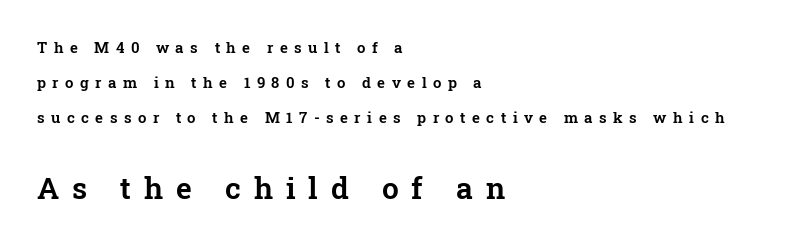
Q: Is the text italic (slanted)? A: No, it is upright.
Q: Is the typeface a serif or a sans-serif typeface? A: Serif.
Q: Is the text underlined? A: No.
Q: How is the paragraph aligned? A: Left-aligned.
Q: Is the spacing between letters normal or unusually wide? A: Unusually wide.
Q: Is the spacing between lines tight, normal or loose? A: Loose.
Q: Which block of text is set in a larger size, the first (top) or the second (bottom)? A: The second (bottom) one.
Q: Width (condensed, normal, or wide)? A: Normal.
Q: Stroke contrast? A: Low.
Q: x-height? A: Medium.
Q: Monospaced? A: No.
